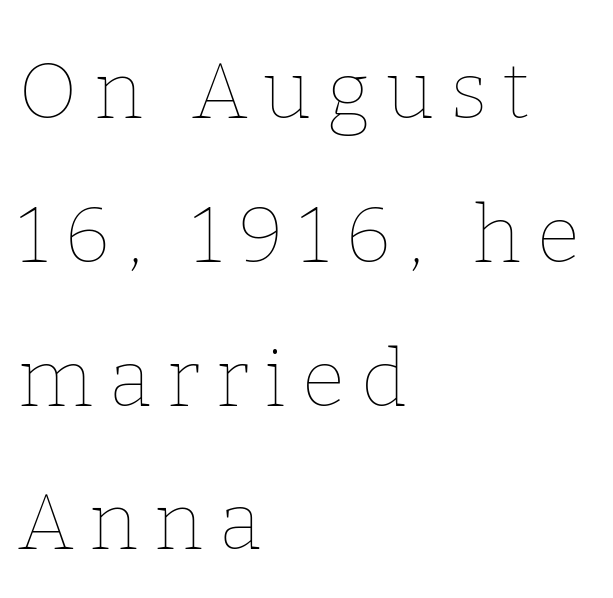
{"italic": "no", "bold": "no", "weight": "thin", "width": "normal", "stroke_contrast": "low", "x_height": "medium", "monospaced": "no", "underline": "no", "align": "left", "line_spacing_ratio": 1.82, "letter_spacing": "wide", "letter_spacing_em": 0.2, "glyph_px": 79}
